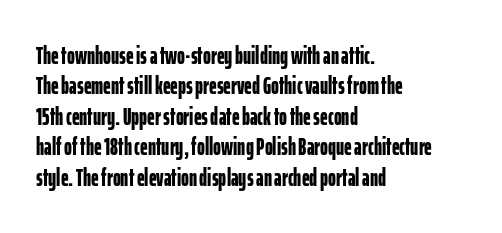
The image shows 24 px bold type, upright; set left-aligned, normal line spacing (1.27x), normal letter spacing, not underlined.
